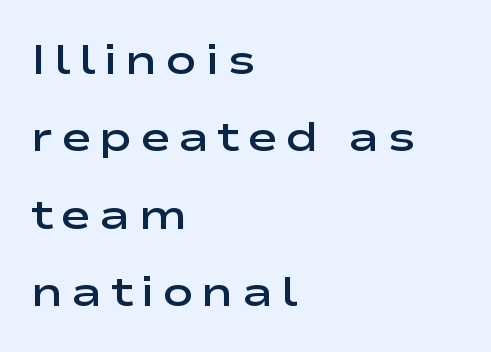
Q: Is the text bold? A: Semi-bold.
Q: Is the text italic (slanted)? A: No, it is upright.
Q: Is the typeface a serif or a sans-serif typeface? A: Sans-serif.
Q: Is the text underlined? A: No.
Q: How is the paragraph aligned? A: Left-aligned.
Q: Width (condensed, normal, or wide)? A: Wide.
Q: Stroke contrast? A: Low.
Q: x-height? A: Medium.
Q: Monospaced? A: No.
